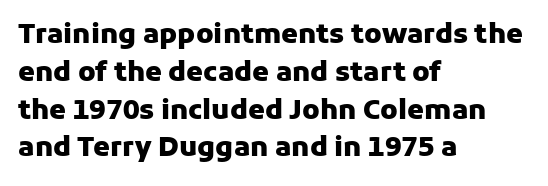
The image shows 27 px bold type, upright; set left-aligned, normal line spacing (1.4x), normal letter spacing, not underlined.
